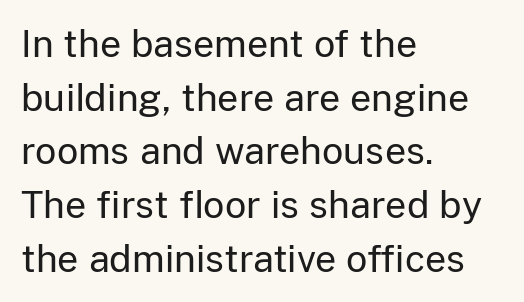
{"serif": "no", "italic": "no", "bold": "no", "weight": "regular", "width": "normal", "stroke_contrast": "low", "x_height": "medium", "monospaced": "no", "underline": "no", "align": "left", "line_spacing": "normal", "line_spacing_ratio": 1.45, "letter_spacing": "normal", "letter_spacing_em": 0.0, "glyph_px": 37}
